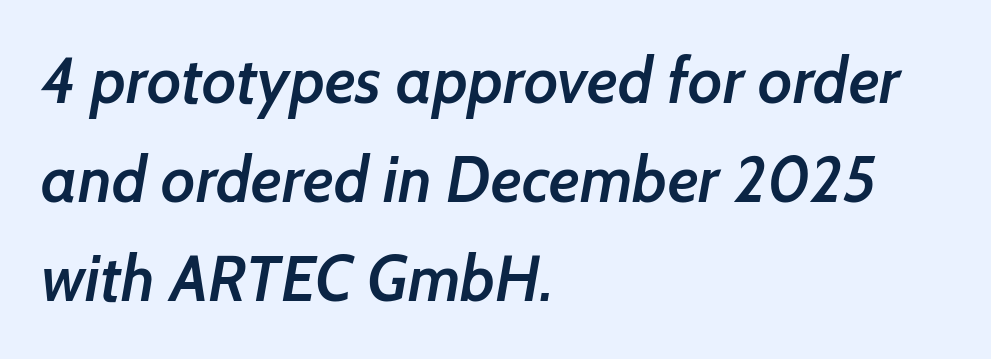
Summary of vertical rhythm: regular, with standard interline spacing. The gaps between neighbouring characters are ordinary and unremarkable. Look at the stroke-to-counter ratio: somewhat heavy, a semibold. The characters display no serif detailing; their extremities are plain.
